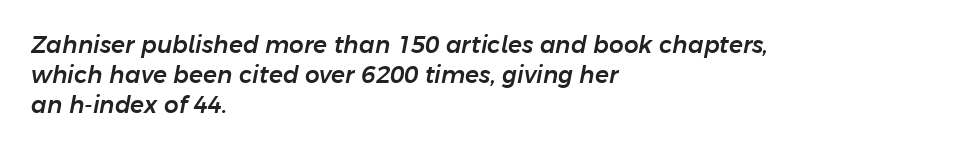
The letters sit at their default tracking, neither squeezed nor spread. The lettering tilts uniformly, giving the passage an italic look. These lines are set flush left with a ragged right edge. This sample keeps an unexceptional amount of space between lines. The baseline area is clear.
